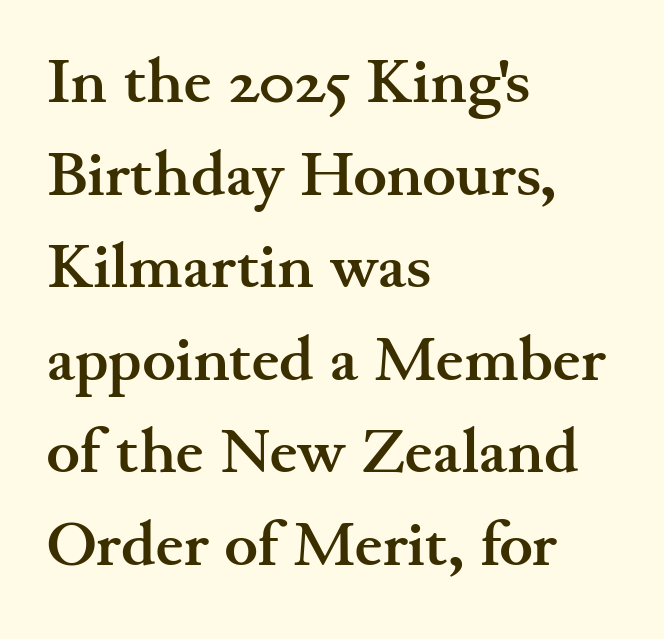
The image shows 63 px semibold, wide serif type, upright; set left-aligned, normal line spacing (1.47x), normal letter spacing, not underlined; medium stroke contrast and a small x-height.
